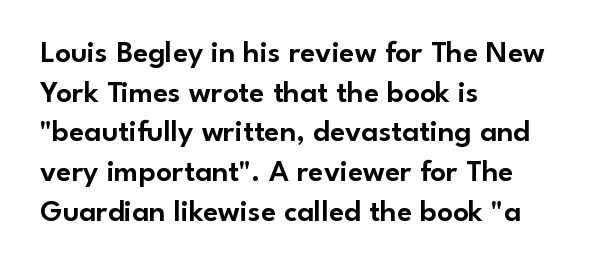
{"serif": "no", "italic": "no", "width": "normal", "stroke_contrast": "low", "x_height": "small", "monospaced": "no", "underline": "no", "align": "left", "line_spacing": "normal", "line_spacing_ratio": 1.28, "letter_spacing": "normal", "letter_spacing_em": 0.0, "glyph_px": 31}
